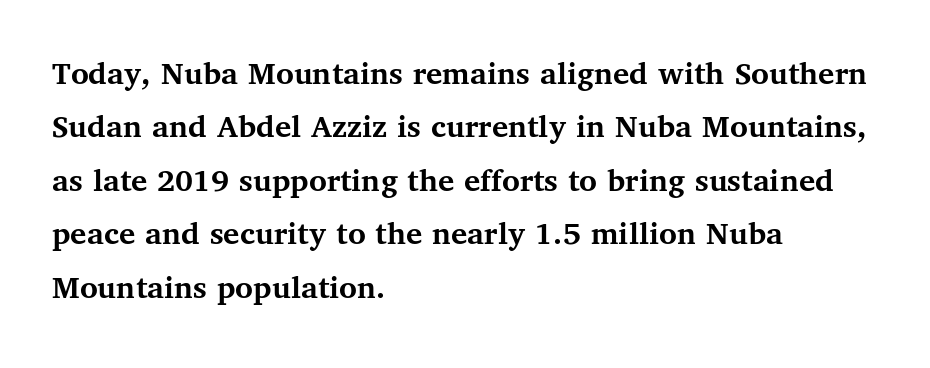
{"serif": "yes", "italic": "no", "bold": "yes", "weight": "semibold", "width": "normal", "stroke_contrast": "medium", "x_height": "medium", "monospaced": "no", "underline": "no", "align": "left", "line_spacing": "normal", "line_spacing_ratio": 1.57, "letter_spacing": "normal", "letter_spacing_em": 0.0, "glyph_px": 34}
